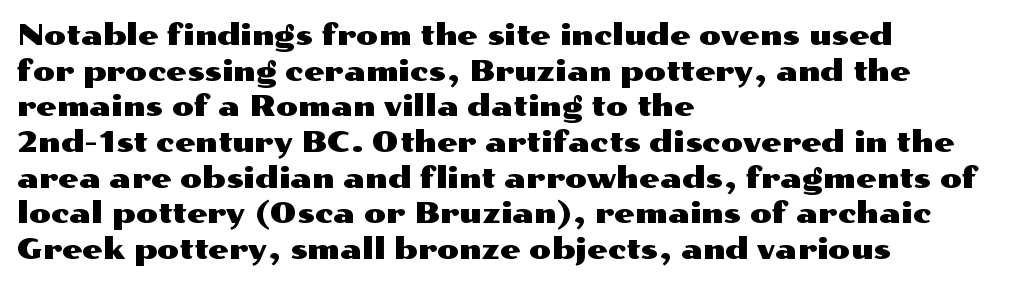
{"serif": "no", "italic": "no", "width": "wide", "stroke_contrast": "medium", "x_height": "medium", "monospaced": "no", "underline": "no", "align": "left", "line_spacing_ratio": 1.23, "letter_spacing": "normal", "letter_spacing_em": 0.0, "glyph_px": 29}
